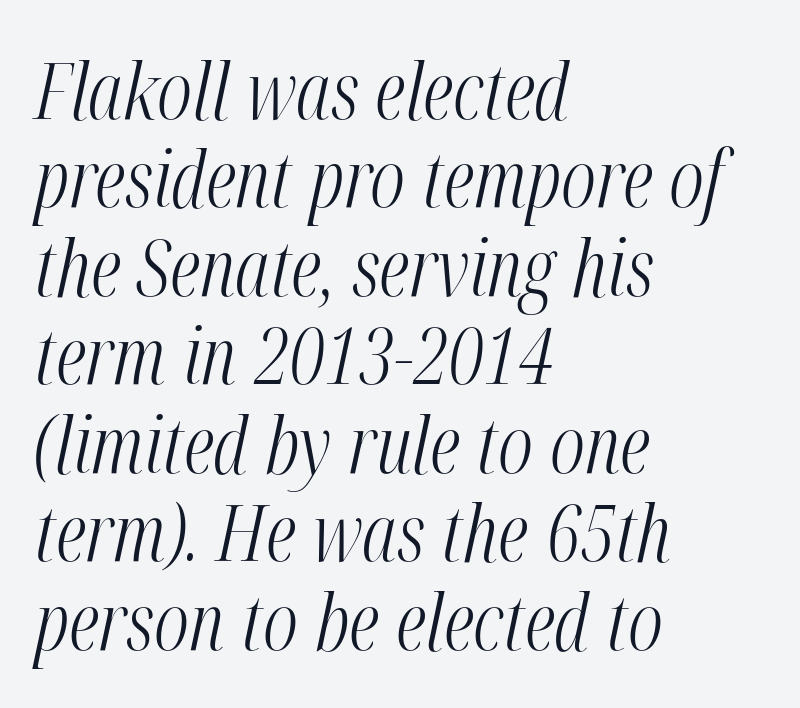
Q: Is the text bold? A: No.
Q: Is the text italic (slanted)? A: Yes, it leans right by about 12 degrees.
Q: Is the text underlined? A: No.
Q: How is the paragraph aligned? A: Left-aligned.
Q: Is the spacing between letters normal or unusually wide? A: Normal.
Q: Is the spacing between lines tight, normal or loose? A: Tight.
Q: Width (condensed, normal, or wide)? A: Condensed.
Q: Stroke contrast? A: Medium.
Q: x-height? A: Medium.
Q: Monospaced? A: No.
